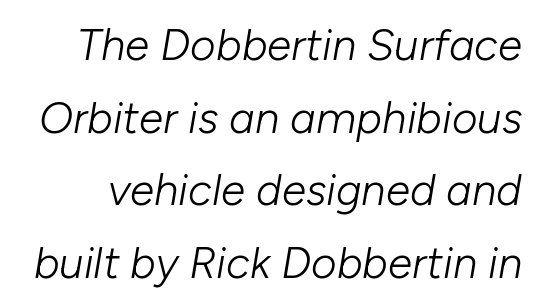
The image shows 44 px light type, italic (leaning right); set normal line spacing (1.65x), normal letter spacing, not underlined; low stroke contrast and a medium x-height.
